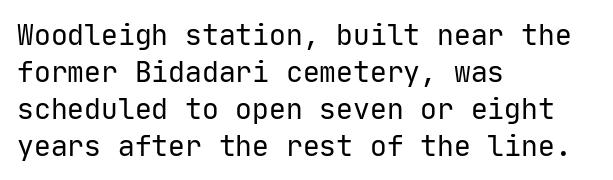
{"serif": "no", "italic": "no", "bold": "no", "weight": "regular", "width": "normal", "stroke_contrast": "low", "x_height": "medium", "monospaced": "yes", "underline": "no", "align": "left", "line_spacing": "normal", "line_spacing_ratio": 1.32, "letter_spacing": "normal", "letter_spacing_em": 0.0, "glyph_px": 28}
